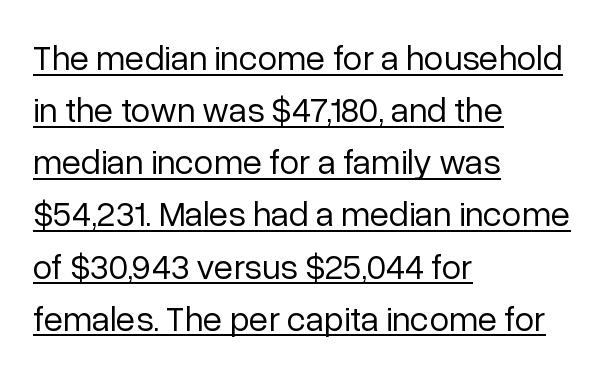
{"serif": "no", "italic": "no", "bold": "no", "weight": "regular", "width": "normal", "stroke_contrast": "low", "x_height": "medium", "monospaced": "no", "underline": "yes", "align": "left", "line_spacing": "normal", "line_spacing_ratio": 1.49, "letter_spacing": "normal", "letter_spacing_em": 0.0, "glyph_px": 35}
